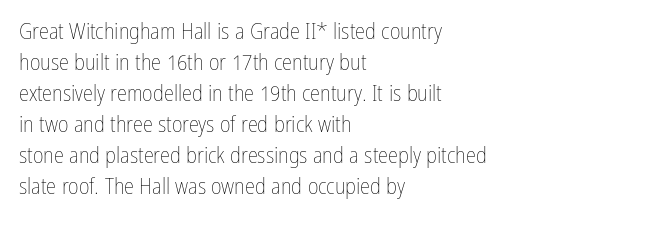
Q: Is the text bold? A: No.
Q: Is the text italic (slanted)? A: No, it is upright.
Q: Is the text underlined? A: No.
Q: How is the paragraph aligned? A: Left-aligned.
Q: Is the spacing between letters normal or unusually wide? A: Normal.
Q: Is the spacing between lines tight, normal or loose? A: Normal.
